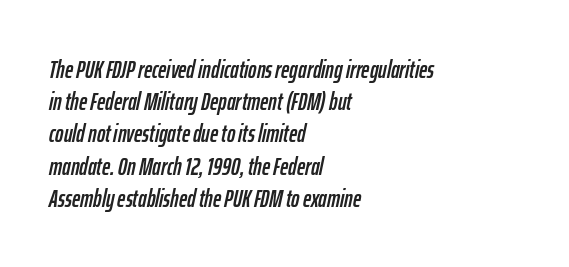
Q: Is the text italic (slanted)? A: Yes, it leans right by about 12 degrees.
Q: Is the text underlined? A: No.
Q: How is the paragraph aligned? A: Left-aligned.
Q: Is the spacing between letters normal or unusually wide? A: Normal.
Q: Is the spacing between lines tight, normal or loose? A: Normal.
